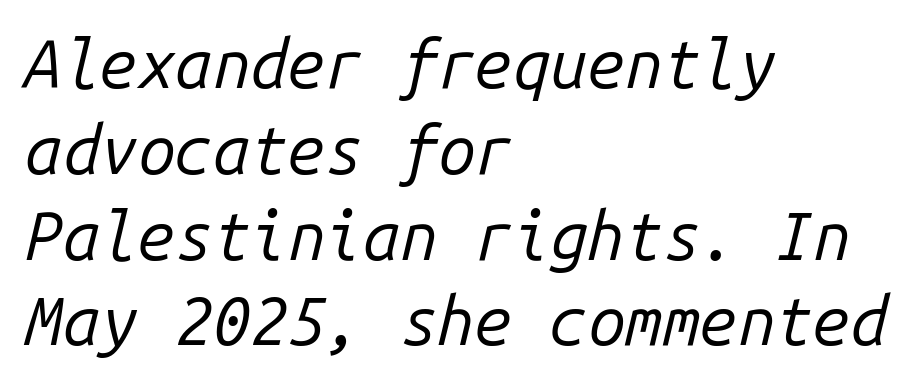
{"italic": "yes", "lean": "right", "slant_degrees": 14, "bold": "no", "weight": "regular", "width": "normal", "stroke_contrast": "low", "x_height": "medium", "monospaced": "yes", "underline": "no", "align": "left", "line_spacing": "normal", "line_spacing_ratio": 1.28, "letter_spacing": "normal", "letter_spacing_em": 0.0, "glyph_px": 67}
